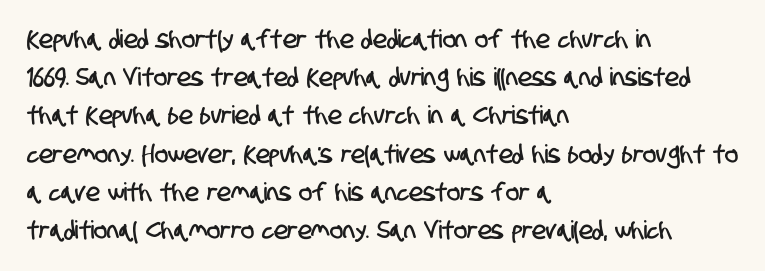
Q: Is the text underlined? A: No.
Q: How is the paragraph aligned? A: Left-aligned.
Q: Is the spacing between letters normal or unusually wide? A: Normal.
Q: Is the spacing between lines tight, normal or loose? A: Normal.
